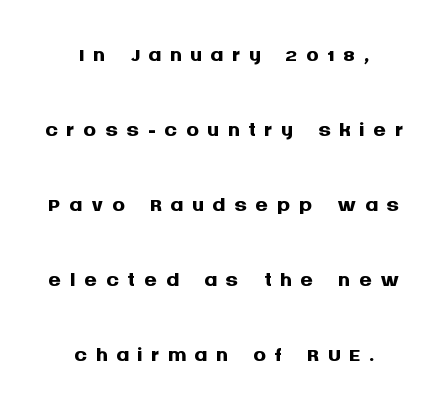
Q: Is the text bold? A: Yes.
Q: Is the text italic (slanted)? A: No, it is upright.
Q: Is the typeface a serif or a sans-serif typeface? A: Sans-serif.
Q: Is the text underlined? A: No.
Q: How is the paragraph aligned? A: Centered.
Q: Is the spacing between letters normal or unusually wide? A: Unusually wide.
Q: Is the spacing between lines tight, normal or loose? A: Loose.
Q: Width (condensed, normal, or wide)? A: Normal.
Q: Stroke contrast? A: Medium.
Q: x-height? A: Large.
Q: Monospaced? A: No.
